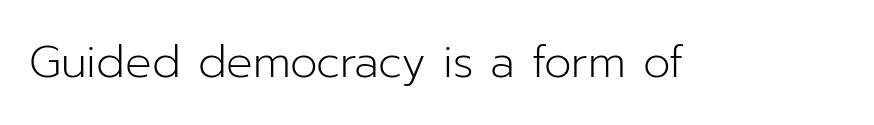
The image shows 44 px light sans-serif type, upright; set normal letter spacing, not underlined; low stroke contrast and a medium x-height.
